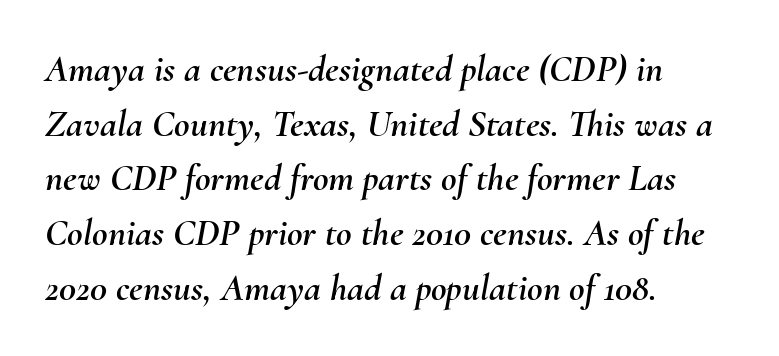
Q: Is the text italic (slanted)? A: Yes, it leans right by about 10 degrees.
Q: Is the text underlined? A: No.
Q: How is the paragraph aligned? A: Left-aligned.
Q: Is the spacing between letters normal or unusually wide? A: Normal.
Q: Is the spacing between lines tight, normal or loose? A: Normal.
Q: Width (condensed, normal, or wide)? A: Normal.
Q: Stroke contrast? A: Medium.
Q: x-height? A: Small.
Q: Monospaced? A: No.
